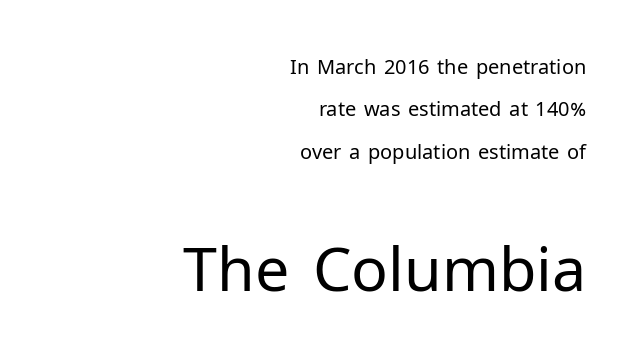
{"serif": "no", "italic": "no", "bold": "no", "weight": "regular", "width": "normal", "stroke_contrast": "low", "x_height": "medium", "monospaced": "no", "underline": "no", "align": "right", "line_spacing": "loose", "line_spacing_ratio": 2.12, "letter_spacing": "normal", "letter_spacing_em": 0.0, "larger_block": "second", "size_ratio": 3.05, "glyph_px": 61}
